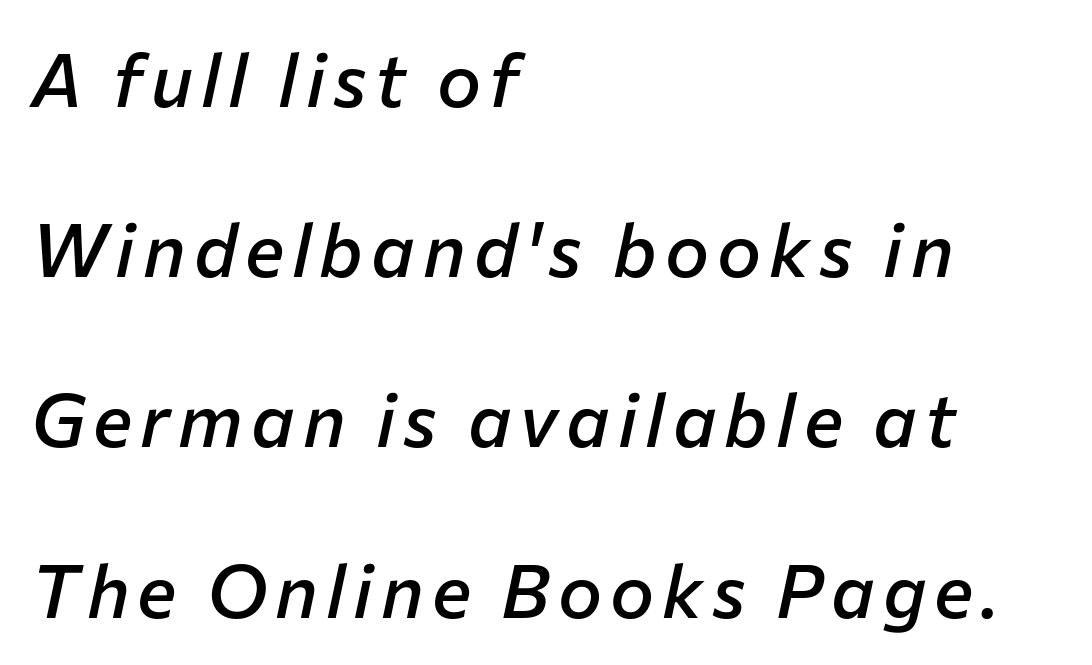
Q: Is the text bold? A: Semi-bold.
Q: Is the text italic (slanted)? A: Yes, it leans right by about 12 degrees.
Q: Is the text underlined? A: No.
Q: How is the paragraph aligned? A: Left-aligned.
Q: Is the spacing between lines tight, normal or loose? A: Loose.
Q: Width (condensed, normal, or wide)? A: Normal.
Q: Stroke contrast? A: Low.
Q: x-height? A: Medium.
Q: Monospaced? A: No.
